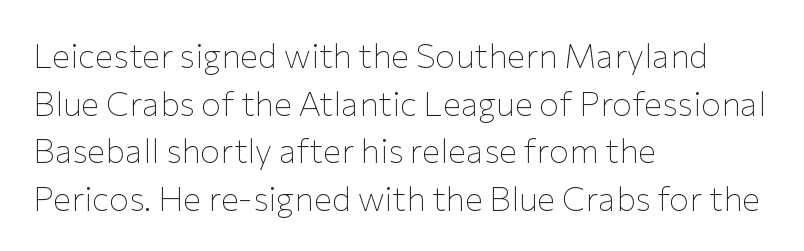
Q: Is the text bold? A: No.
Q: Is the text italic (slanted)? A: No, it is upright.
Q: Is the typeface a serif or a sans-serif typeface? A: Sans-serif.
Q: Is the text underlined? A: No.
Q: How is the paragraph aligned? A: Left-aligned.
Q: Is the spacing between letters normal or unusually wide? A: Normal.
Q: Is the spacing between lines tight, normal or loose? A: Normal.
Q: Width (condensed, normal, or wide)? A: Normal.
Q: Stroke contrast? A: Low.
Q: x-height? A: Medium.
Q: Monospaced? A: No.
